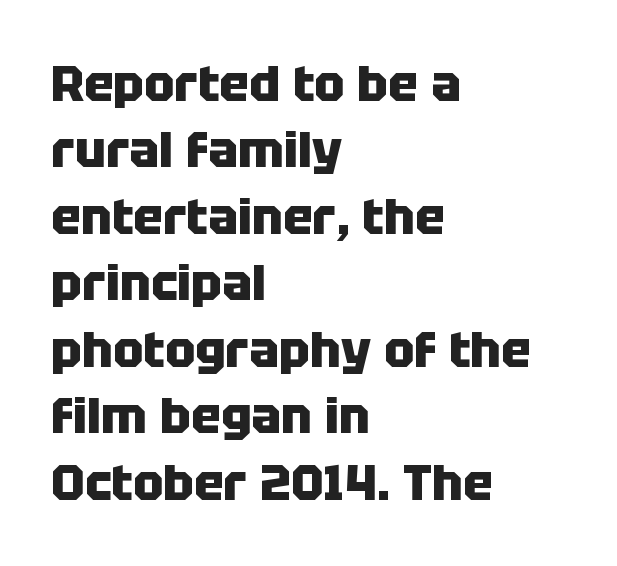
Q: Is the text bold? A: Yes.
Q: Is the text italic (slanted)? A: No, it is upright.
Q: Is the typeface a serif or a sans-serif typeface? A: Sans-serif.
Q: Is the text underlined? A: No.
Q: How is the paragraph aligned? A: Left-aligned.
Q: Is the spacing between letters normal or unusually wide? A: Normal.
Q: Is the spacing between lines tight, normal or loose? A: Normal.
Q: Width (condensed, normal, or wide)? A: Normal.
Q: Stroke contrast? A: Low.
Q: x-height? A: Large.
Q: Monospaced? A: No.
